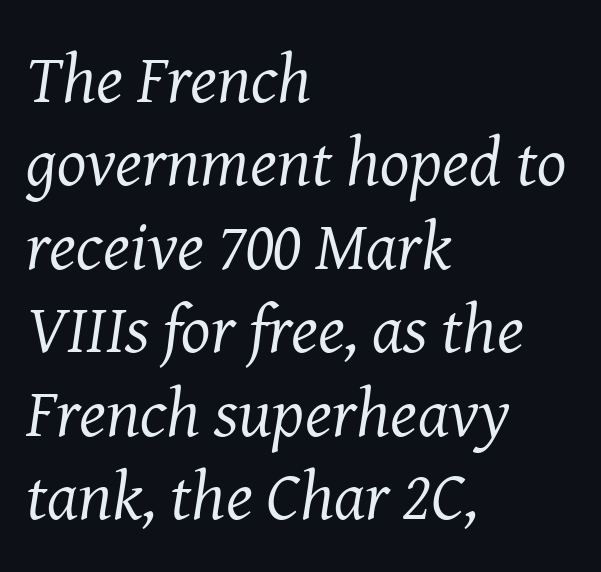
Q: Is the text bold? A: No.
Q: Is the text italic (slanted)? A: Yes, it leans right by about 8 degrees.
Q: Is the typeface a serif or a sans-serif typeface? A: Serif.
Q: Is the text underlined? A: No.
Q: How is the paragraph aligned? A: Left-aligned.
Q: Is the spacing between letters normal or unusually wide? A: Normal.
Q: Width (condensed, normal, or wide)? A: Normal.
Q: Stroke contrast? A: Medium.
Q: x-height? A: Medium.
Q: Monospaced? A: No.
